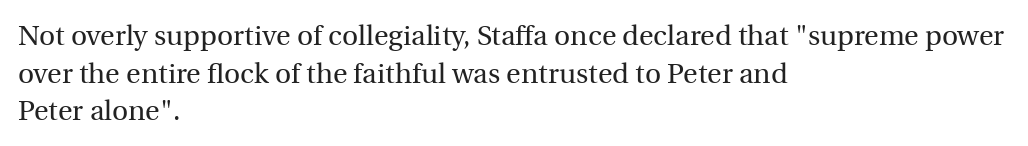
The image shows 28 px regular-weight serif type, upright; set left-aligned, normal line spacing (1.34x), normal letter spacing, not underlined; a medium x-height.
